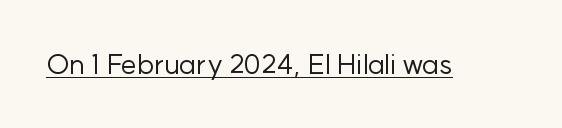
{"serif": "no", "italic": "no", "bold": "no", "weight": "regular", "width": "normal", "stroke_contrast": "low", "x_height": "medium", "monospaced": "no", "underline": "yes", "letter_spacing": "normal", "letter_spacing_em": 0.0, "glyph_px": 28}
